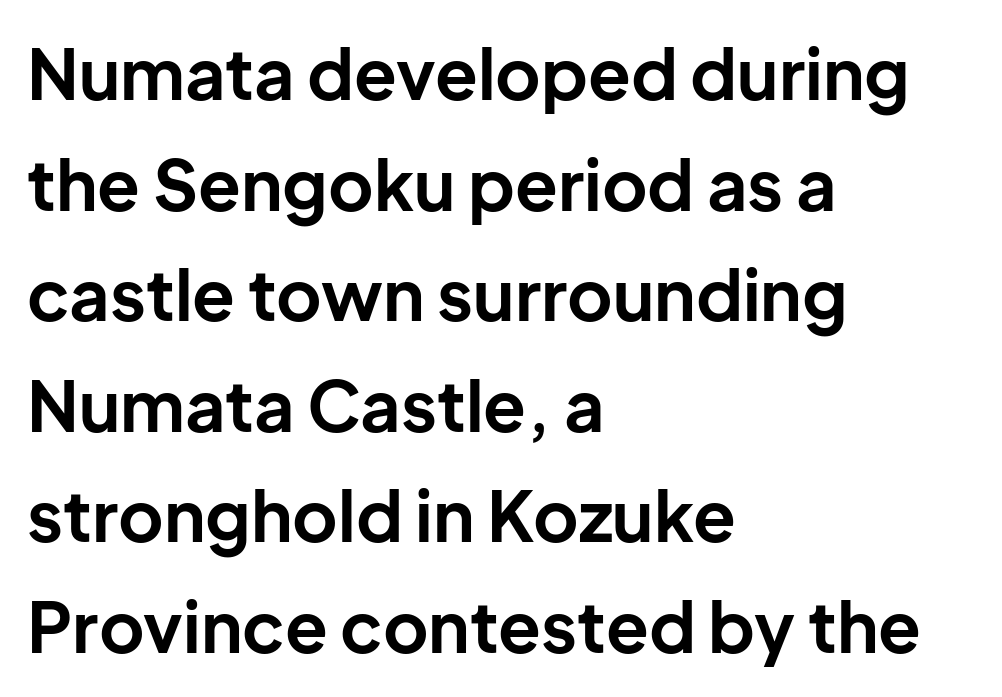
Q: Is the text bold? A: Yes.
Q: Is the text italic (slanted)? A: No, it is upright.
Q: Is the typeface a serif or a sans-serif typeface? A: Sans-serif.
Q: Is the text underlined? A: No.
Q: How is the paragraph aligned? A: Left-aligned.
Q: Is the spacing between letters normal or unusually wide? A: Normal.
Q: Is the spacing between lines tight, normal or loose? A: Normal.
Q: Width (condensed, normal, or wide)? A: Normal.
Q: Stroke contrast? A: Low.
Q: x-height? A: Medium.
Q: Monospaced? A: No.
